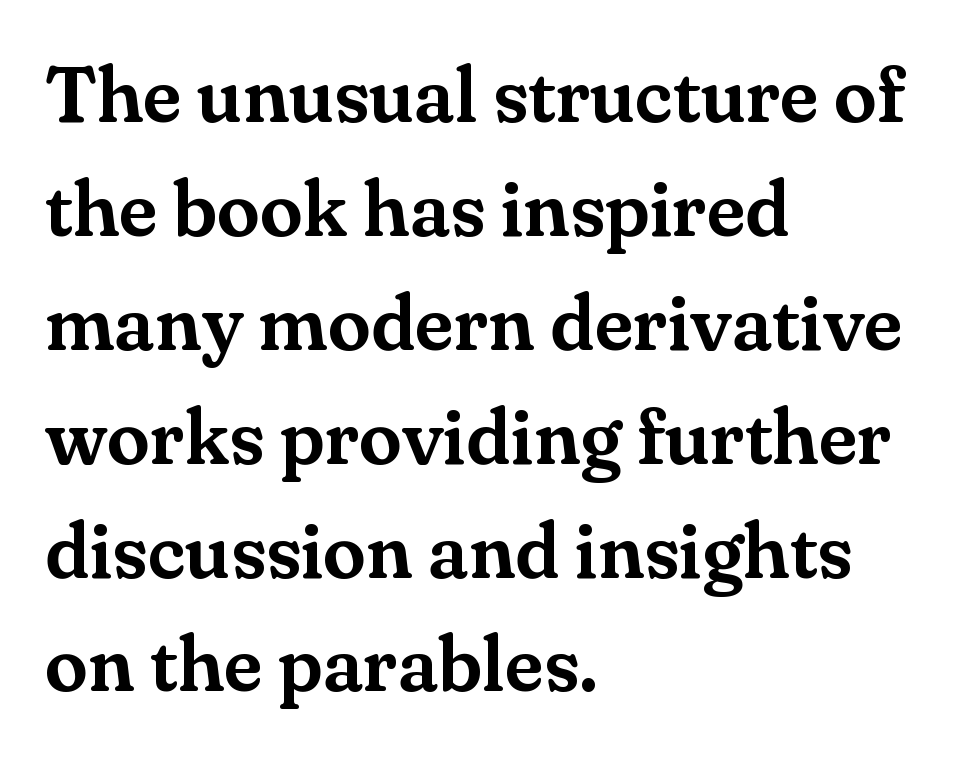
Q: Is the text italic (slanted)? A: No, it is upright.
Q: Is the typeface a serif or a sans-serif typeface? A: Serif.
Q: Is the text underlined? A: No.
Q: How is the paragraph aligned? A: Left-aligned.
Q: Is the spacing between letters normal or unusually wide? A: Normal.
Q: Is the spacing between lines tight, normal or loose? A: Normal.
Q: Width (condensed, normal, or wide)? A: Normal.
Q: Stroke contrast? A: Medium.
Q: x-height? A: Small.
Q: Monospaced? A: No.
